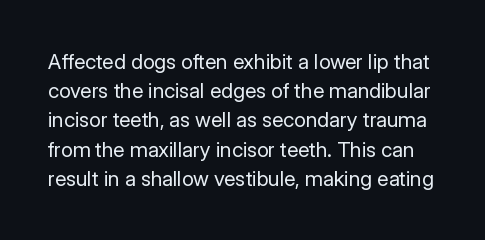
Q: Is the text bold? A: No.
Q: Is the text italic (slanted)? A: No, it is upright.
Q: Is the text underlined? A: No.
Q: Is the spacing between letters normal or unusually wide? A: Normal.
Q: Is the spacing between lines tight, normal or loose? A: Normal.
